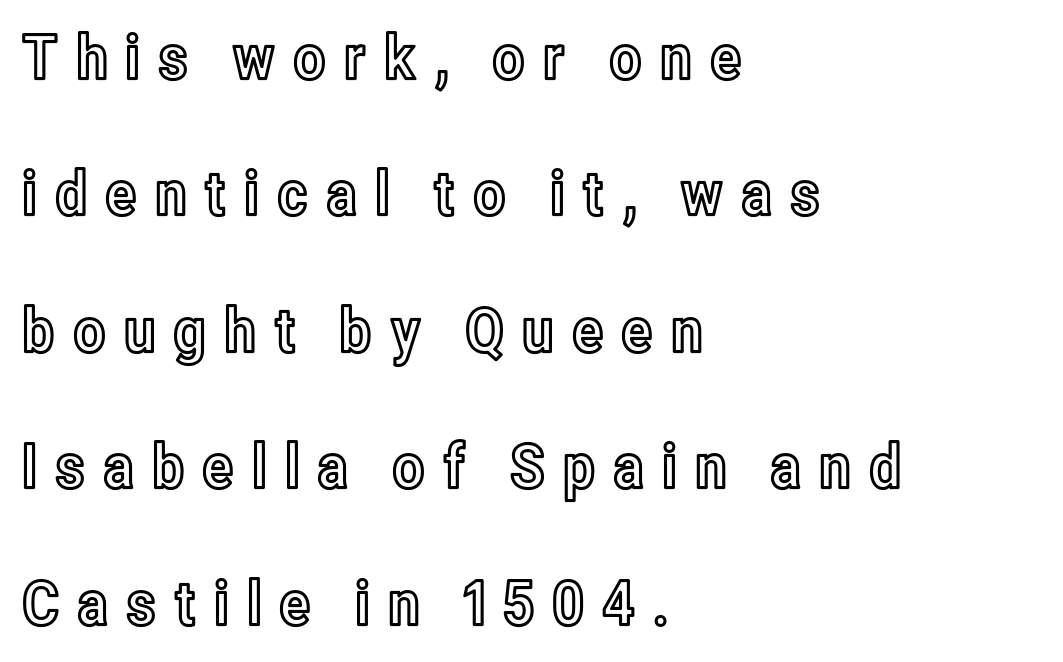
The image shows 62 px condensed type, upright; set left-aligned, loose line spacing (2.2x), unusually wide letter spacing (+0.25 em), not underlined; a medium x-height.
